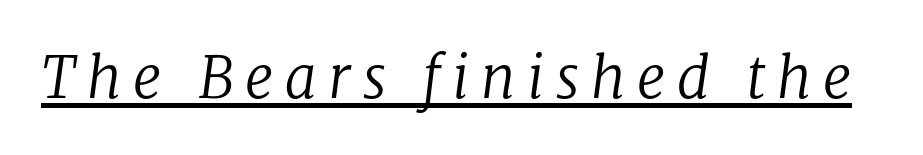
{"serif": "yes", "italic": "yes", "lean": "right", "slant_degrees": 8, "bold": "no", "weight": "regular", "width": "normal", "stroke_contrast": "low", "x_height": "medium", "monospaced": "no", "underline": "yes", "letter_spacing": "wide", "letter_spacing_em": 0.2, "glyph_px": 57}
